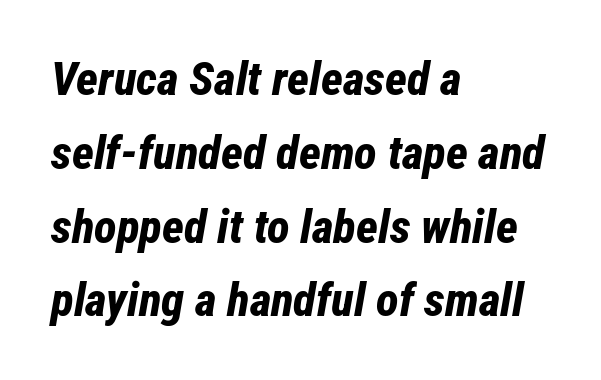
Q: Is the text bold? A: Yes.
Q: Is the text italic (slanted)? A: Yes, it leans right by about 12 degrees.
Q: Is the text underlined? A: No.
Q: How is the paragraph aligned? A: Left-aligned.
Q: Is the spacing between letters normal or unusually wide? A: Normal.
Q: Is the spacing between lines tight, normal or loose? A: Normal.
Q: Width (condensed, normal, or wide)? A: Condensed.
Q: Stroke contrast? A: Low.
Q: x-height? A: Medium.
Q: Monospaced? A: No.
